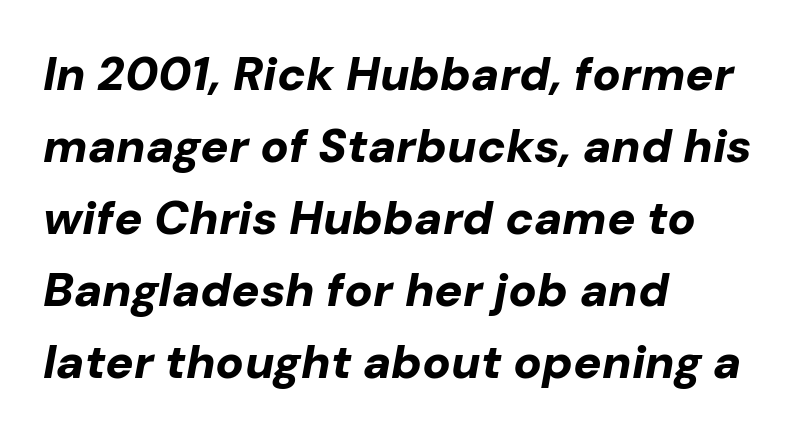
The image shows 47 px bold type, italic (leaning right); set left-aligned, normal line spacing (1.53x), normal letter spacing, not underlined; low stroke contrast and a medium x-height.
